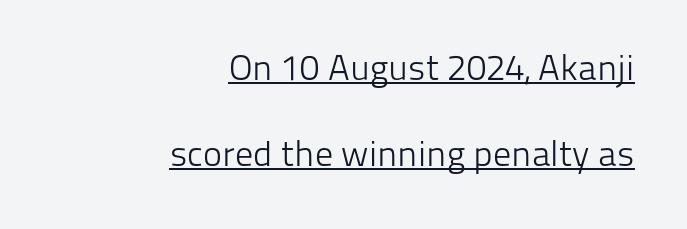
Q: Is the text bold? A: No.
Q: Is the text italic (slanted)? A: No, it is upright.
Q: Is the typeface a serif or a sans-serif typeface? A: Sans-serif.
Q: Is the text underlined? A: Yes.
Q: How is the paragraph aligned? A: Right-aligned.
Q: Is the spacing between letters normal or unusually wide? A: Normal.
Q: Is the spacing between lines tight, normal or loose? A: Loose.
Q: Width (condensed, normal, or wide)? A: Normal.
Q: Stroke contrast? A: Low.
Q: x-height? A: Medium.
Q: Monospaced? A: No.
